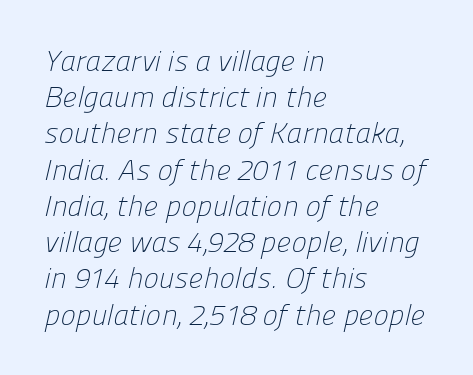
Q: Is the text bold? A: No.
Q: Is the typeface a serif or a sans-serif typeface? A: Sans-serif.
Q: Is the text underlined? A: No.
Q: How is the paragraph aligned? A: Left-aligned.
Q: Is the spacing between letters normal or unusually wide? A: Normal.
Q: Is the spacing between lines tight, normal or loose? A: Normal.
Q: Width (condensed, normal, or wide)? A: Normal.
Q: Stroke contrast? A: Low.
Q: x-height? A: Medium.
Q: Monospaced? A: No.
